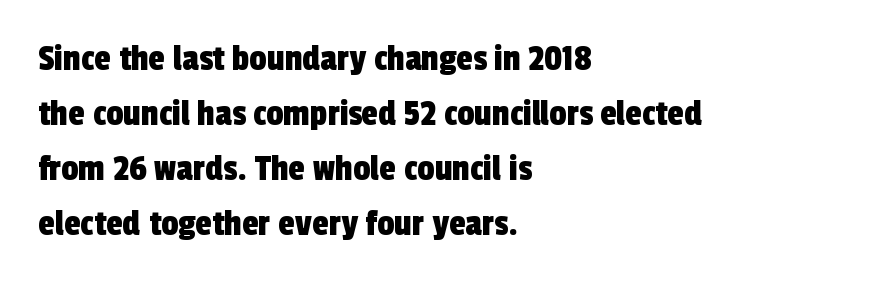
{"serif": "no", "width": "condensed", "x_height": "medium", "monospaced": "no", "underline": "no", "align": "left", "line_spacing": "normal", "line_spacing_ratio": 1.45, "letter_spacing": "normal", "letter_spacing_em": 0.0, "glyph_px": 38}
